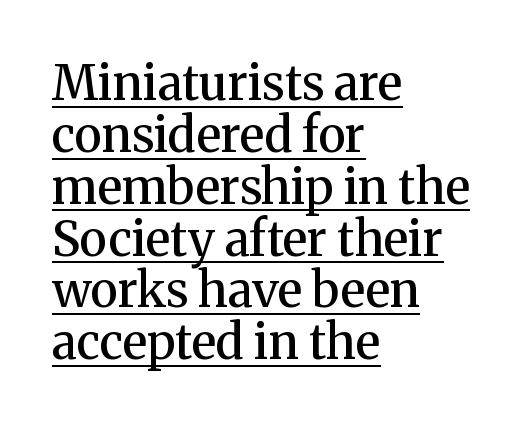
The image shows 48 px semibold serif type, upright; set left-aligned, tight line spacing (1.08x), normal letter spacing, underlined; medium stroke contrast and a medium x-height.
